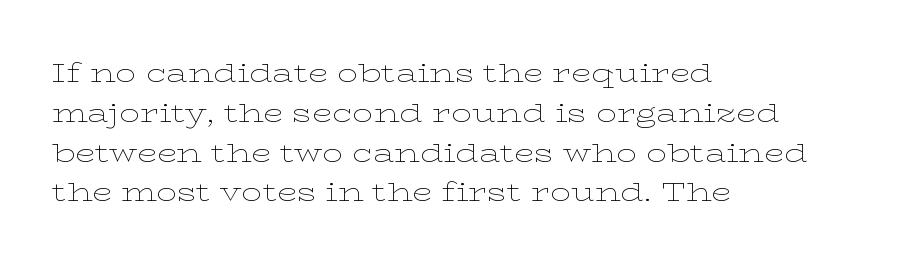
Nobody touched the tracking dial on this one. Line starts are locked; line ends wander. The block of text has a typical density, with ordinary space between rows. The glyphs are unaccompanied by any horizontal stroke below them. Notice how the stems are strictly vertical — no italics here. These glyphs show unthickened strokes, regular width or finer.
